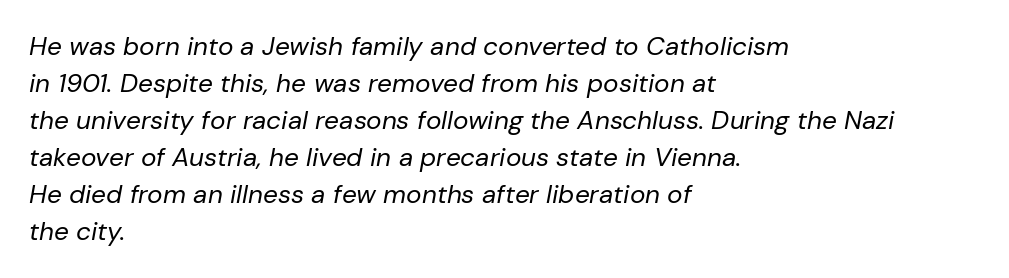
{"italic": "yes", "lean": "right", "slant_degrees": 10, "bold": "no", "underline": "no", "align": "left", "line_spacing": "normal", "line_spacing_ratio": 1.42, "letter_spacing": "normal", "letter_spacing_em": 0.0, "glyph_px": 26}
